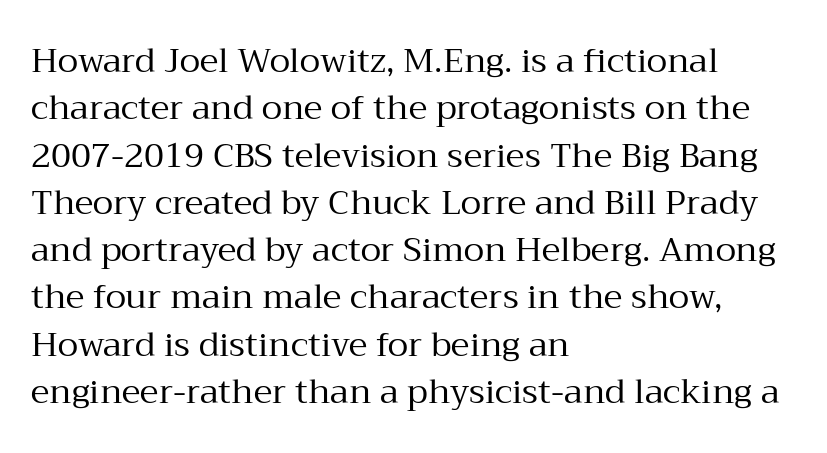
Is there much room between lines? A standard amount, neither cramped nor airy. A typesetter would call this proportional, since set widths differ per character. Observe the ordinary spacing: letters are neighbours, not strangers. What kind of face is this? One with serifs.
